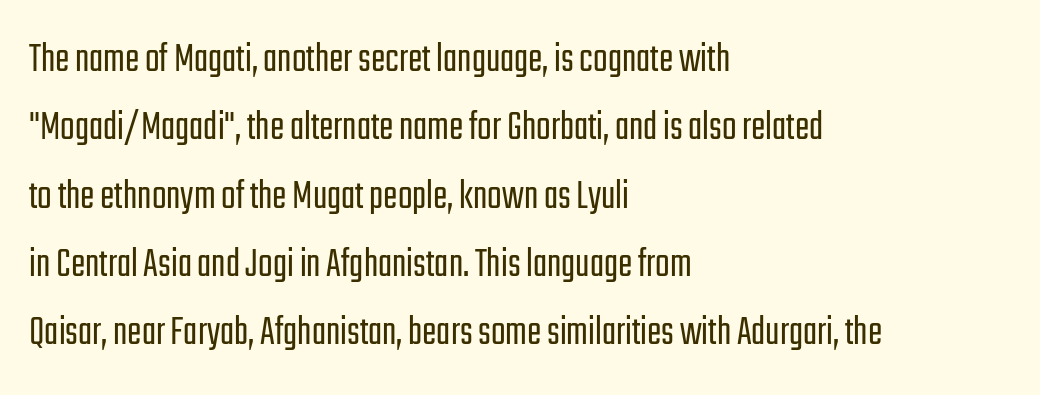
Layout note: lines flush left. Summary of vertical rhythm: regular, with standard interline spacing. You can tell from the bare stems that sans-serif type was used. Ordinary non-slanted type is in use.
